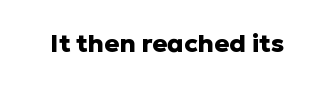
Q: Is the text bold? A: Yes.
Q: Is the text italic (slanted)? A: No, it is upright.
Q: Is the text underlined? A: No.
Q: Is the spacing between letters normal or unusually wide? A: Normal.
